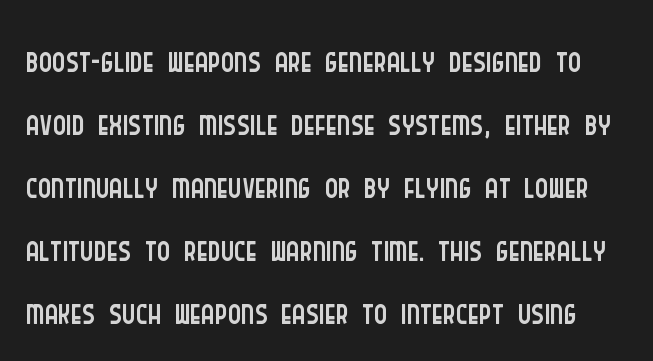
{"serif": "no", "italic": "no", "bold": "no", "weight": "light", "width": "condensed", "stroke_contrast": "low", "x_height": "large", "monospaced": "no", "underline": "no", "line_spacing": "normal", "line_spacing_ratio": 1.26, "letter_spacing": "normal", "letter_spacing_em": 0.0, "glyph_px": 50}
